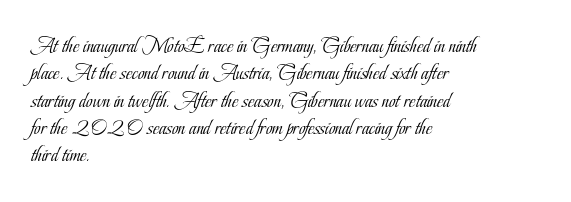
Weight: not bold — regular or lighter. Words appear dense and cohesive because spacing is normal. Horizontal alignment here is leftward, the default for most running prose. A clean baseline with only descenders dipping below it.
